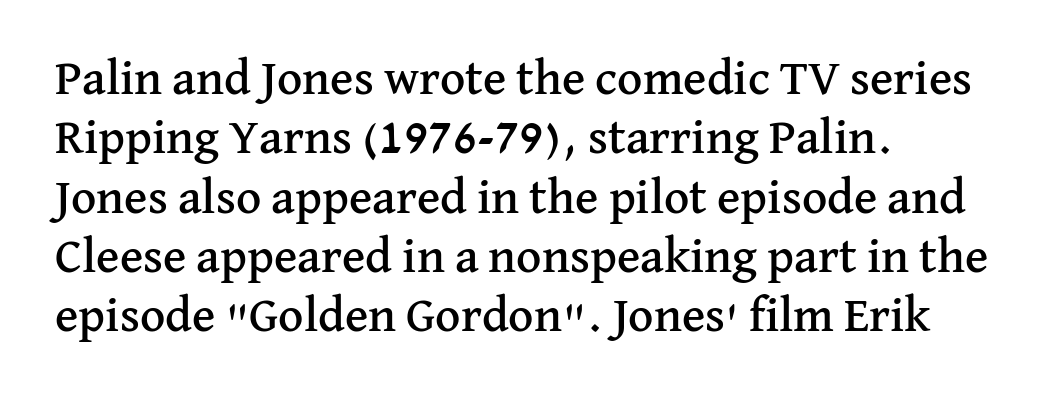
{"serif": "yes", "italic": "no", "width": "normal", "stroke_contrast": "medium", "x_height": "medium", "monospaced": "no", "underline": "no", "align": "left", "line_spacing_ratio": 1.21, "letter_spacing": "normal", "letter_spacing_em": 0.0, "glyph_px": 49}
